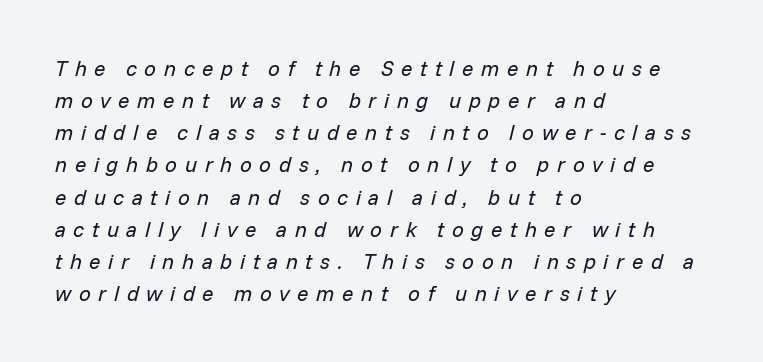
{"italic": "yes", "lean": "right", "slant_degrees": 14, "bold": "no", "underline": "no", "align": "left", "line_spacing": "normal", "line_spacing_ratio": 1.53, "letter_spacing": "wide", "letter_spacing_em": 0.36, "glyph_px": 21}
